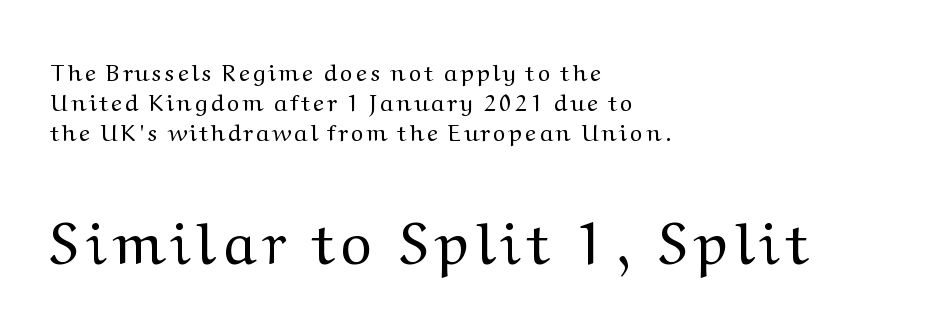
The image shows 60 px regular-weight serif type, upright; set left-aligned, normal line spacing (1.26x), not underlined; the second (bottom) block is 2.5x larger; medium stroke contrast and a medium x-height.
